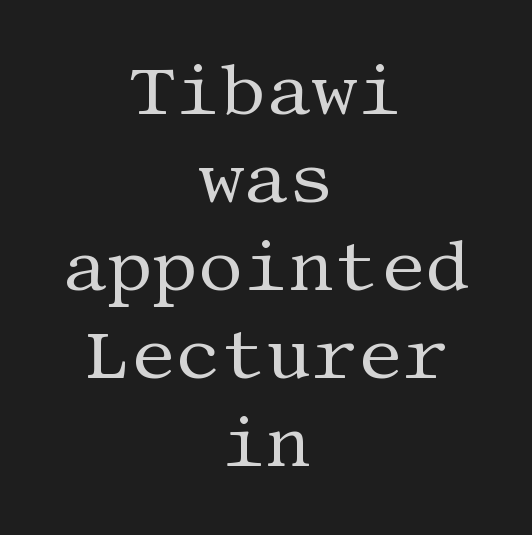
The image shows 71 px regular-weight serif type, upright; set centered, line spacing 1.24x, normal letter spacing, not underlined; medium stroke contrast and a large x-height.
